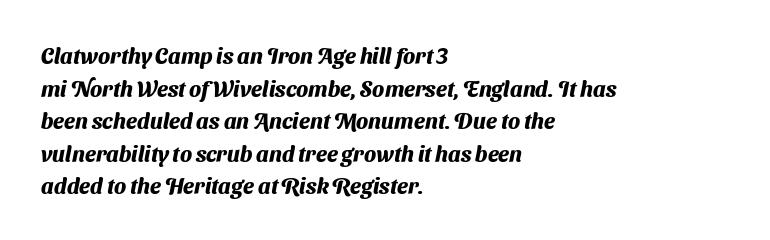
{"bold": "yes", "underline": "no", "align": "left", "line_spacing": "normal", "line_spacing_ratio": 1.48, "letter_spacing": "normal", "letter_spacing_em": 0.0, "glyph_px": 22}
